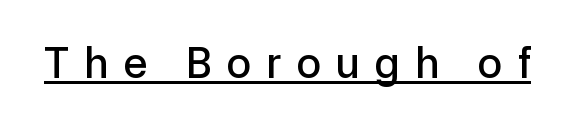
Q: Is the text italic (slanted)? A: No, it is upright.
Q: Is the typeface a serif or a sans-serif typeface? A: Sans-serif.
Q: Is the text underlined? A: Yes.
Q: Is the spacing between letters normal or unusually wide? A: Unusually wide.
Q: Width (condensed, normal, or wide)? A: Normal.
Q: x-height? A: Medium.
Q: Monospaced? A: No.
